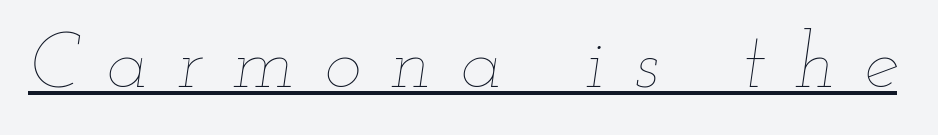
{"italic": "yes", "lean": "right", "slant_degrees": 12, "bold": "no", "weight": "thin", "width": "wide", "stroke_contrast": "low", "x_height": "small", "monospaced": "no", "underline": "yes", "letter_spacing": "wide", "letter_spacing_em": 0.38, "glyph_px": 78}
